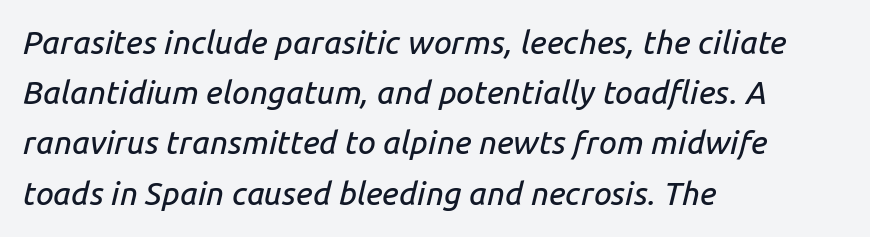
{"italic": "yes", "lean": "right", "slant_degrees": 14, "width": "normal", "stroke_contrast": "low", "x_height": "medium", "monospaced": "no", "underline": "no", "align": "left", "line_spacing": "normal", "line_spacing_ratio": 1.57, "letter_spacing": "normal", "letter_spacing_em": 0.0, "glyph_px": 32}
